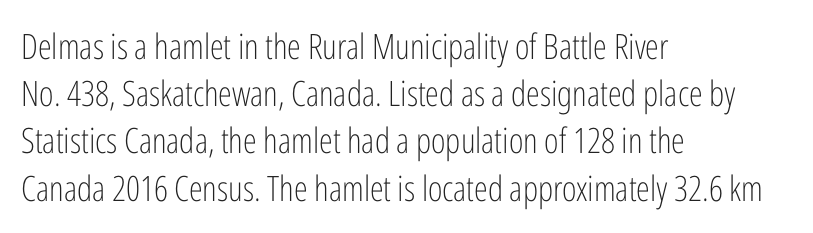
Q: Is the text bold? A: No.
Q: Is the text italic (slanted)? A: No, it is upright.
Q: Is the typeface a serif or a sans-serif typeface? A: Sans-serif.
Q: Is the text underlined? A: No.
Q: How is the paragraph aligned? A: Left-aligned.
Q: Is the spacing between letters normal or unusually wide? A: Normal.
Q: Is the spacing between lines tight, normal or loose? A: Normal.
Q: Width (condensed, normal, or wide)? A: Condensed.
Q: Stroke contrast? A: Low.
Q: x-height? A: Medium.
Q: Monospaced? A: No.
